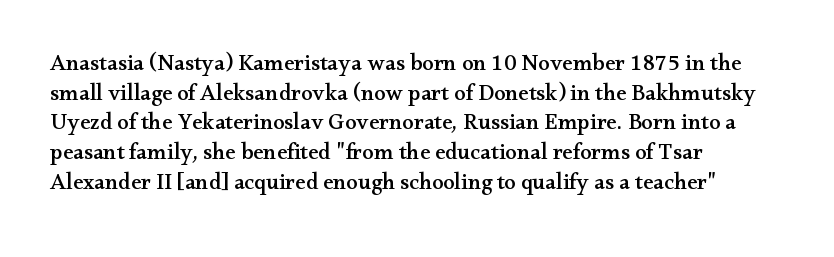
{"italic": "no", "underline": "no", "align": "left", "line_spacing": "normal", "line_spacing_ratio": 1.29, "letter_spacing": "normal", "letter_spacing_em": 0.0, "glyph_px": 23}
